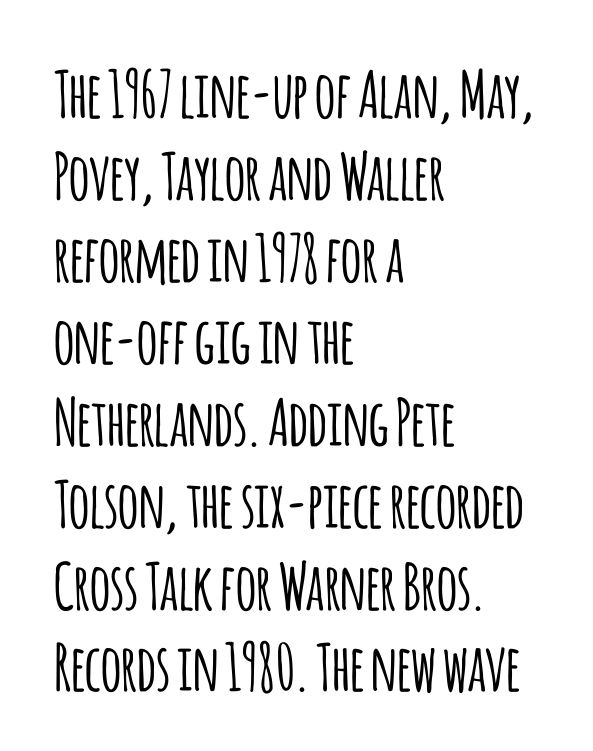
Q: Is the text italic (slanted)? A: No, it is upright.
Q: Is the typeface a serif or a sans-serif typeface? A: Sans-serif.
Q: Is the text underlined? A: No.
Q: How is the paragraph aligned? A: Left-aligned.
Q: Is the spacing between letters normal or unusually wide? A: Normal.
Q: Is the spacing between lines tight, normal or loose? A: Normal.
Q: Width (condensed, normal, or wide)? A: Condensed.
Q: Stroke contrast? A: Low.
Q: x-height? A: Large.
Q: Monospaced? A: No.
